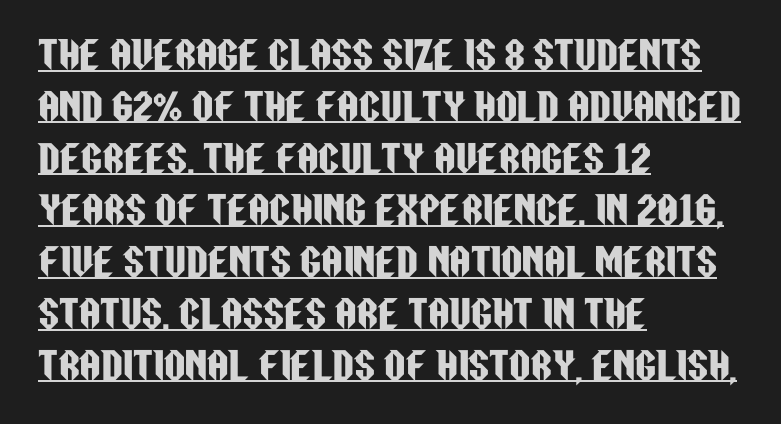
Q: Is the text italic (slanted)? A: No, it is upright.
Q: Is the typeface a serif or a sans-serif typeface? A: Sans-serif.
Q: Is the text underlined? A: Yes.
Q: How is the paragraph aligned? A: Left-aligned.
Q: Is the spacing between letters normal or unusually wide? A: Normal.
Q: Is the spacing between lines tight, normal or loose? A: Normal.
Q: Width (condensed, normal, or wide)? A: Condensed.
Q: Stroke contrast? A: Low.
Q: x-height? A: Large.
Q: Monospaced? A: No.
